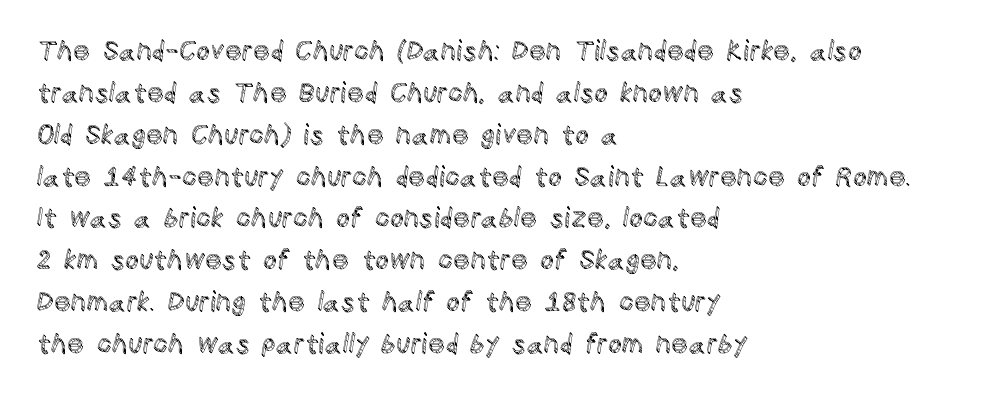
The image shows 27 px text type; set left-aligned, normal line spacing (1.55x), normal letter spacing, not underlined.
